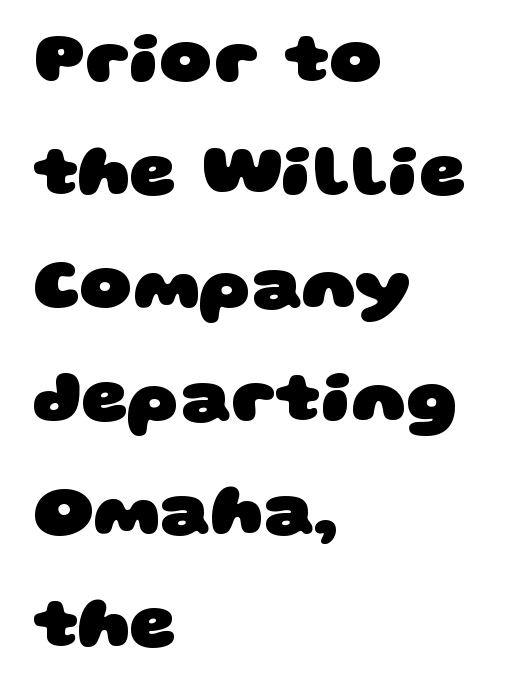
The image shows 72 px heavy, wide sans-serif type; set left-aligned, normal line spacing (1.57x), normal letter spacing, not underlined; low stroke contrast and a large x-height.
